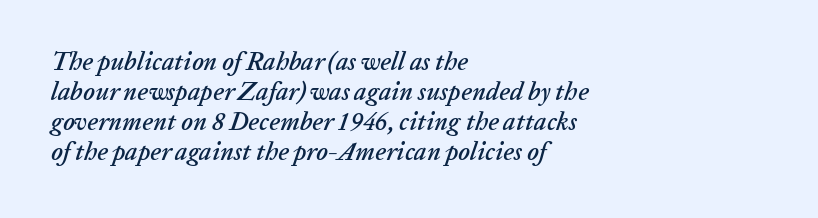
{"italic": "yes", "lean": "right", "slant_degrees": 20, "underline": "no", "align": "left", "line_spacing_ratio": 1.2, "letter_spacing": "normal", "letter_spacing_em": 0.0, "glyph_px": 25}
